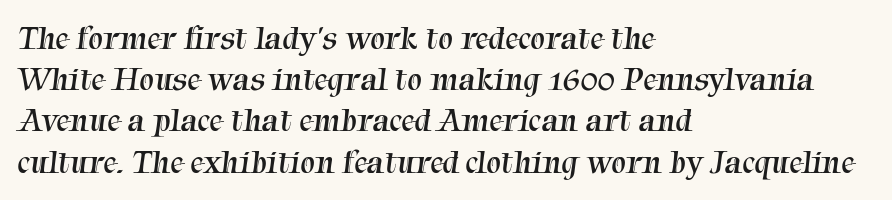
Q: Is the text bold? A: No.
Q: Is the typeface a serif or a sans-serif typeface? A: Serif.
Q: Is the text underlined? A: No.
Q: How is the paragraph aligned? A: Left-aligned.
Q: Is the spacing between letters normal or unusually wide? A: Normal.
Q: Is the spacing between lines tight, normal or loose? A: Normal.
Q: Width (condensed, normal, or wide)? A: Normal.
Q: Stroke contrast? A: Medium.
Q: x-height? A: Medium.
Q: Monospaced? A: No.
